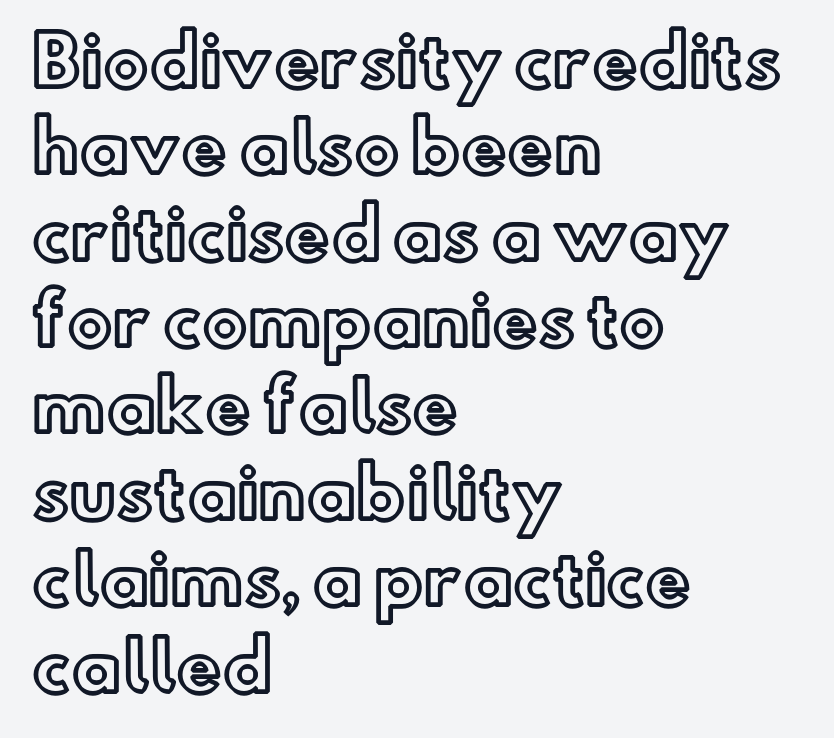
Q: Is the text italic (slanted)? A: No, it is upright.
Q: Is the text underlined? A: No.
Q: How is the paragraph aligned? A: Left-aligned.
Q: Is the spacing between letters normal or unusually wide? A: Normal.
Q: Is the spacing between lines tight, normal or loose? A: Normal.
Q: Width (condensed, normal, or wide)? A: Normal.
Q: x-height? A: Small.
Q: Monospaced? A: No.
